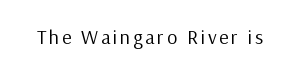
The image shows 20 px text type, upright; set not underlined.
